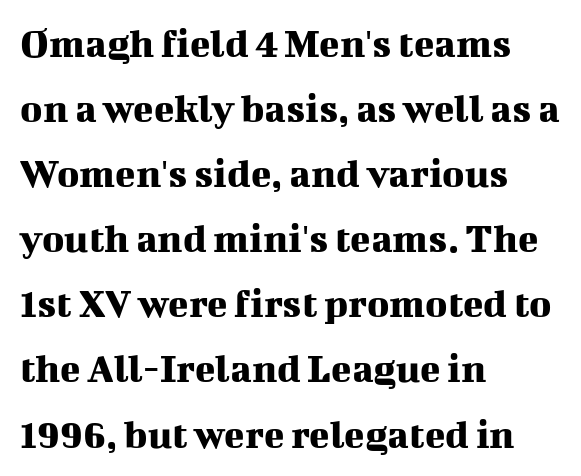
The image shows 42 px serif type, upright; set left-aligned, normal line spacing (1.55x), normal letter spacing, not underlined; medium stroke contrast and a medium x-height.
